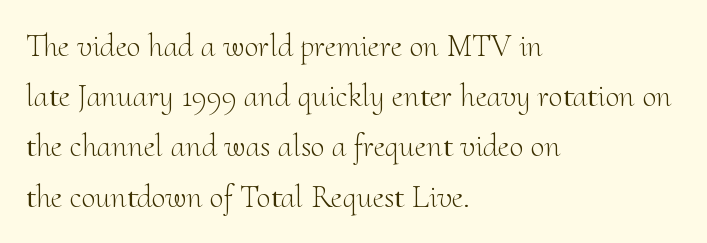
The image shows 32 px light serif type, upright; set left-aligned, normal line spacing (1.57x), normal letter spacing, not underlined; medium stroke contrast and a small x-height.
